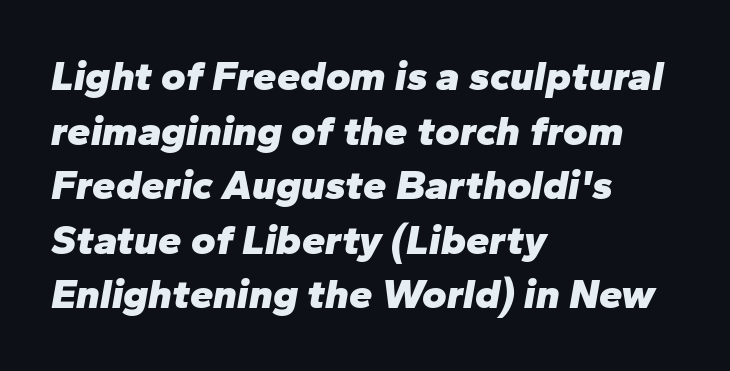
Q: Is the text bold? A: Yes.
Q: Is the text italic (slanted)? A: Yes, it leans right by about 10 degrees.
Q: Is the text underlined? A: No.
Q: How is the paragraph aligned? A: Left-aligned.
Q: Is the spacing between letters normal or unusually wide? A: Normal.
Q: Is the spacing between lines tight, normal or loose? A: Normal.
Q: Width (condensed, normal, or wide)? A: Normal.
Q: Stroke contrast? A: Low.
Q: x-height? A: Medium.
Q: Monospaced? A: No.
